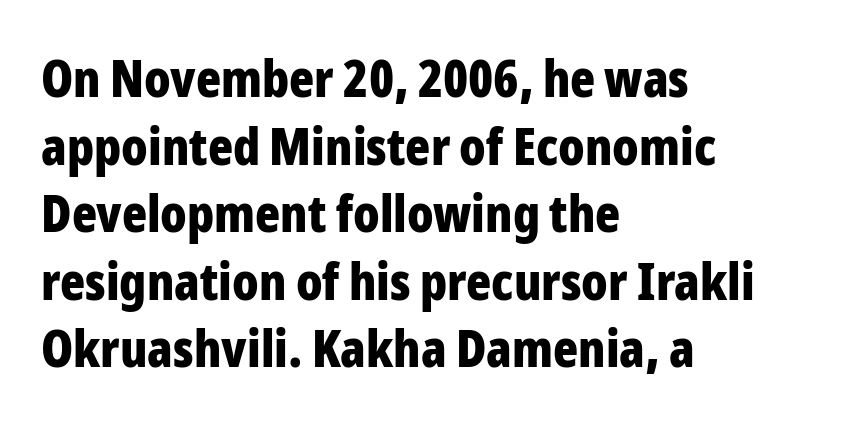
The image shows 52 px bold, condensed sans-serif type, upright; set left-aligned, normal line spacing (1.3x), normal letter spacing, not underlined; low stroke contrast and a medium x-height.
